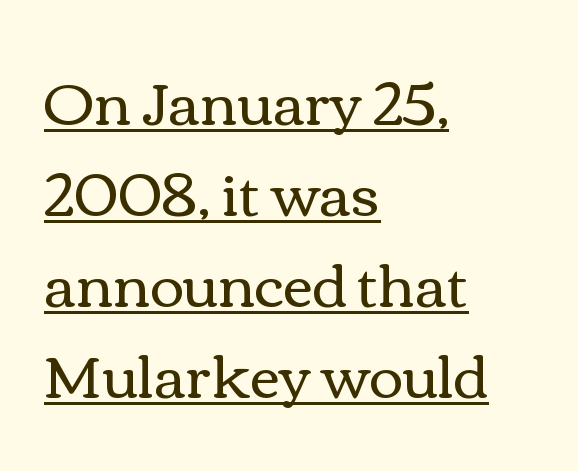
The image shows 58 px regular-weight, wide type, upright; set left-aligned, normal line spacing (1.57x), normal letter spacing, underlined; a medium x-height.
